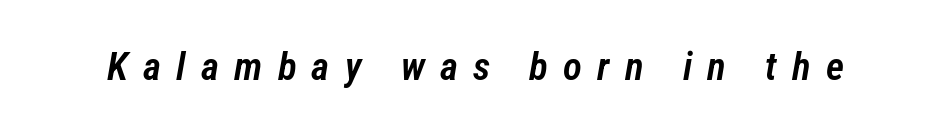
Clear beneath every line of the passage. A somewhat darkened texture: the type is semibold rather than bold. Notice how the stems are inclined rather than vertical — that's the hallmark of italics. Here the designer chose a conventional face with non-uniform glyph widths. The type is letterspaced generously, with wide tracking.
